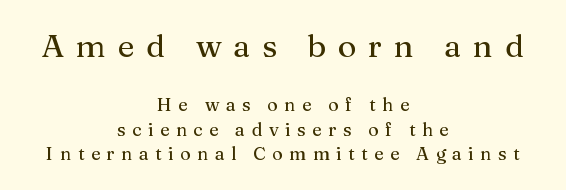
The words here are not underlined. Does the bottom block carry the larger type? No, the top block does. The typography opts for an upright posture over an oblique one. Look at the bottom of the vertical strokes: they flare into serifs here.
